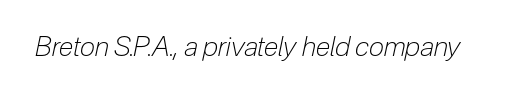
{"italic": "yes", "lean": "right", "slant_degrees": 12, "bold": "no", "underline": "no", "letter_spacing": "normal", "letter_spacing_em": 0.0, "glyph_px": 27}
